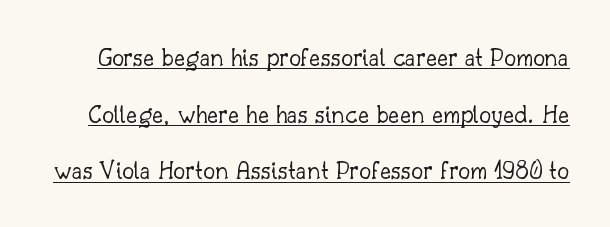
{"italic": "no", "bold": "no", "underline": "yes", "line_spacing": "loose", "line_spacing_ratio": 2.1, "letter_spacing": "normal", "letter_spacing_em": 0.0, "glyph_px": 27}
